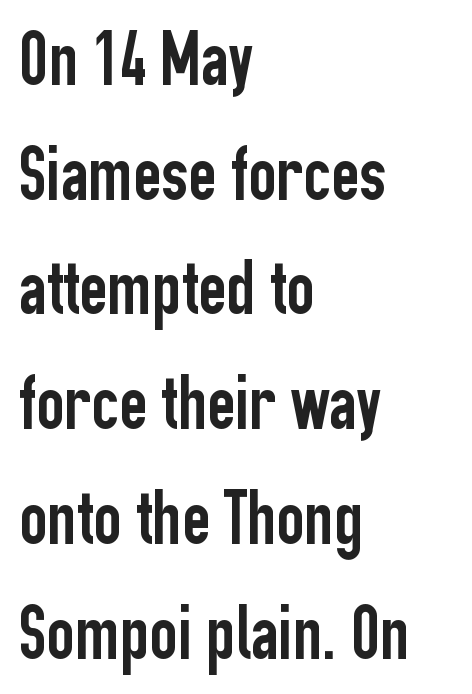
No feet cap the strokes, marking this as sans-serif type. The passage shown is typed in a proportional face where columns would drift. The lettering holds an erect, upright posture throughout. The passage is arranged the way most books set body copy — flush left. How are the letters spaced? Ordinarily, with no added tracking.
